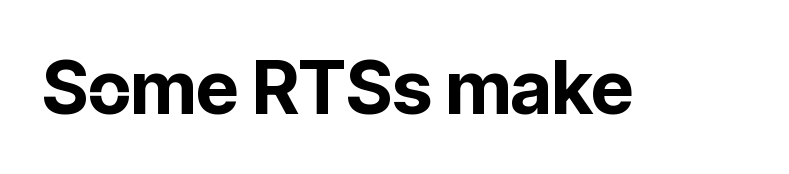
Q: Is the text bold? A: Yes.
Q: Is the text italic (slanted)? A: No, it is upright.
Q: Is the typeface a serif or a sans-serif typeface? A: Sans-serif.
Q: Is the text underlined? A: No.
Q: Is the spacing between letters normal or unusually wide? A: Normal.
Q: Width (condensed, normal, or wide)? A: Normal.
Q: Stroke contrast? A: Low.
Q: x-height? A: Medium.
Q: Monospaced? A: No.
